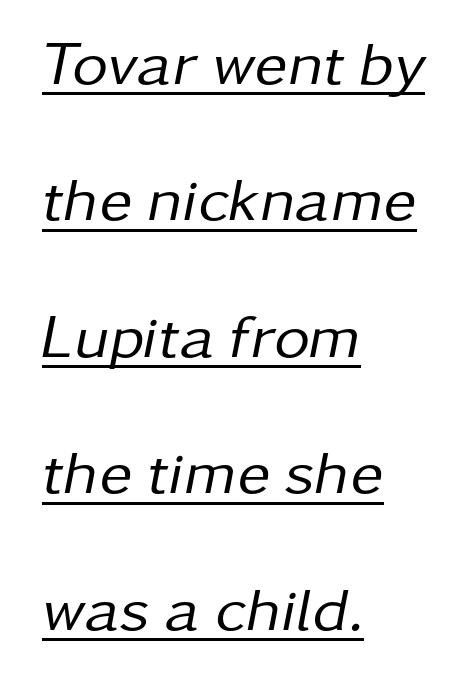
Q: Is the text bold? A: No.
Q: Is the text italic (slanted)? A: Yes, it leans right by about 11 degrees.
Q: Is the text underlined? A: Yes.
Q: How is the paragraph aligned? A: Left-aligned.
Q: Is the spacing between letters normal or unusually wide? A: Normal.
Q: Is the spacing between lines tight, normal or loose? A: Loose.
Q: Width (condensed, normal, or wide)? A: Normal.
Q: Stroke contrast? A: Low.
Q: x-height? A: Medium.
Q: Monospaced? A: No.
